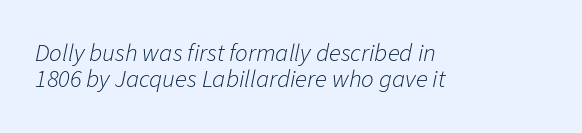
Line beginnings align vertically; line endings do not. When letters slant like this, we call the style italic. What's the leading like? Squeezed, with rows nearly overlapping. The passage shown has conventional tracking throughout. Any mark beneath the type? The region is blank.
